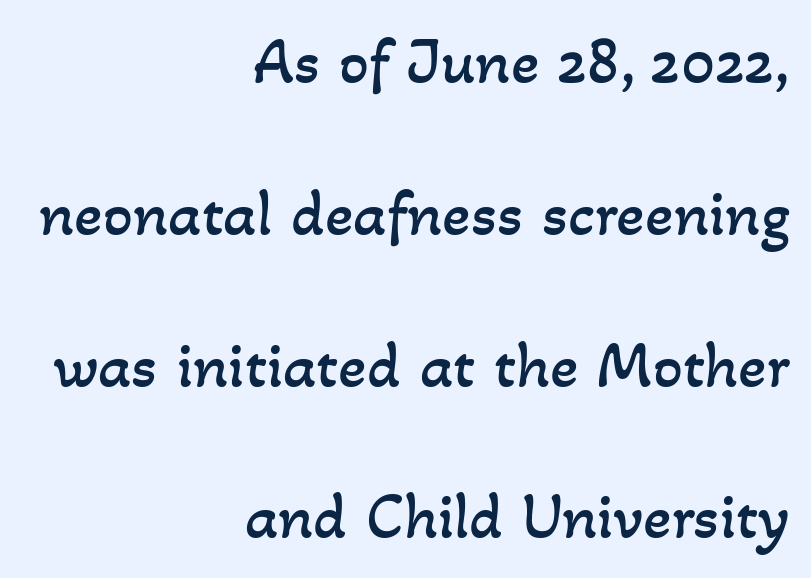
{"bold": "no", "weight": "regular", "width": "normal", "stroke_contrast": "low", "x_height": "small", "monospaced": "no", "underline": "no", "align": "right", "line_spacing": "loose", "line_spacing_ratio": 2.3, "letter_spacing": "normal", "letter_spacing_em": 0.0, "glyph_px": 66}
